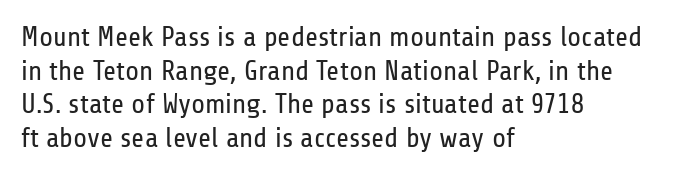
{"serif": "no", "italic": "no", "bold": "no", "weight": "regular", "width": "condensed", "stroke_contrast": "low", "x_height": "medium", "monospaced": "no", "underline": "no", "align": "left", "line_spacing_ratio": 1.2, "letter_spacing": "normal", "letter_spacing_em": 0.0, "glyph_px": 28}
